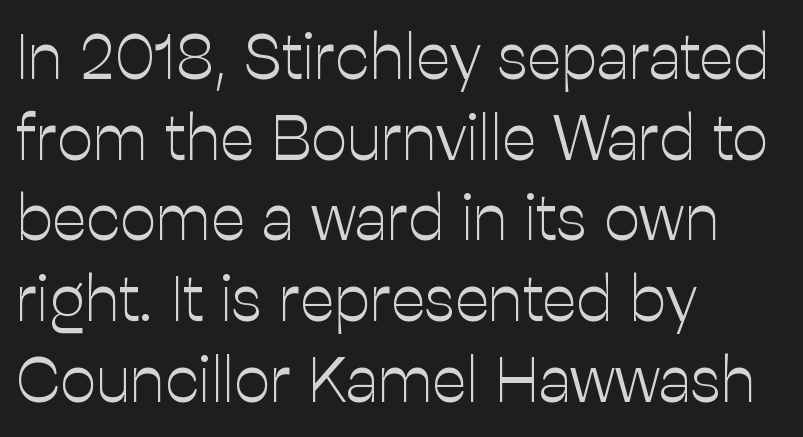
Q: Is the text bold? A: No.
Q: Is the text italic (slanted)? A: No, it is upright.
Q: Is the typeface a serif or a sans-serif typeface? A: Sans-serif.
Q: Is the text underlined? A: No.
Q: How is the paragraph aligned? A: Left-aligned.
Q: Is the spacing between letters normal or unusually wide? A: Normal.
Q: Is the spacing between lines tight, normal or loose? A: Normal.
Q: Width (condensed, normal, or wide)? A: Normal.
Q: Stroke contrast? A: Low.
Q: x-height? A: Medium.
Q: Monospaced? A: No.
